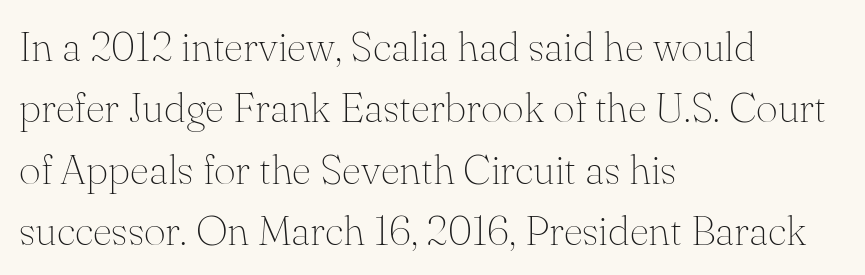
Q: Is the text bold? A: No.
Q: Is the text italic (slanted)? A: No, it is upright.
Q: Is the typeface a serif or a sans-serif typeface? A: Serif.
Q: Is the text underlined? A: No.
Q: How is the paragraph aligned? A: Left-aligned.
Q: Is the spacing between letters normal or unusually wide? A: Normal.
Q: Is the spacing between lines tight, normal or loose? A: Normal.
Q: Width (condensed, normal, or wide)? A: Normal.
Q: Stroke contrast? A: Medium.
Q: x-height? A: Small.
Q: Monospaced? A: No.
